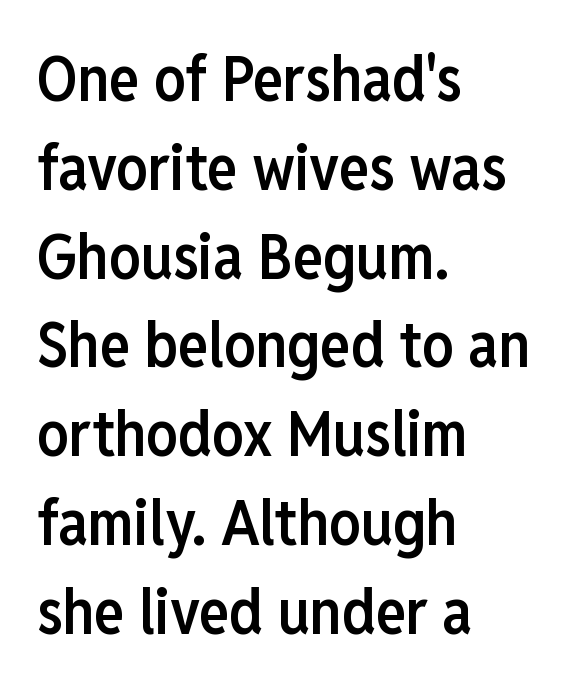
Q: Is the text bold? A: Semi-bold.
Q: Is the text italic (slanted)? A: No, it is upright.
Q: Is the typeface a serif or a sans-serif typeface? A: Sans-serif.
Q: Is the text underlined? A: No.
Q: How is the paragraph aligned? A: Left-aligned.
Q: Is the spacing between letters normal or unusually wide? A: Normal.
Q: Is the spacing between lines tight, normal or loose? A: Normal.
Q: Width (condensed, normal, or wide)? A: Condensed.
Q: Stroke contrast? A: Low.
Q: x-height? A: Medium.
Q: Monospaced? A: No.
